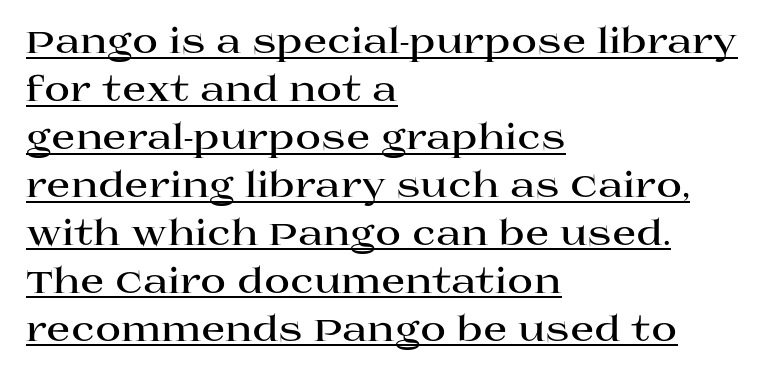
The image shows 35 px bold, wide serif type, upright; set left-aligned, normal line spacing (1.37x), normal letter spacing, underlined; high stroke contrast and a large x-height.
